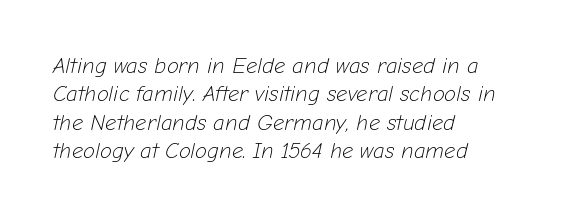
{"italic": "yes", "lean": "right", "slant_degrees": 12, "bold": "no", "underline": "no", "align": "left", "line_spacing": "normal", "line_spacing_ratio": 1.29, "letter_spacing": "normal", "letter_spacing_em": 0.0, "glyph_px": 22}
